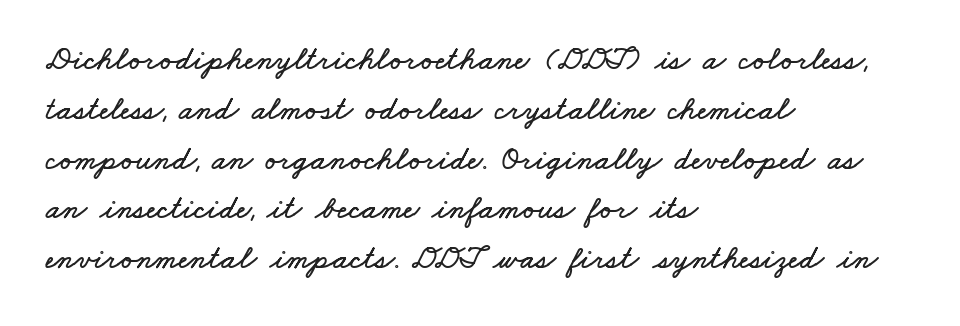
Typeset ragged right — the left edge is the straight one. The letters sit at their default tracking, neither squeezed nor spread. Character widths vary here, with narrow letters taking less room than wide ones. The specimen omits any rule beneath the text block's lines.
